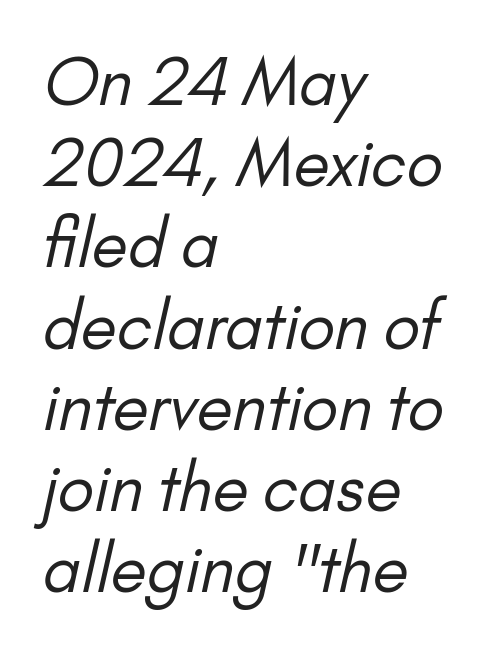
Q: Is the text bold? A: No.
Q: Is the typeface a serif or a sans-serif typeface? A: Sans-serif.
Q: Is the text underlined? A: No.
Q: How is the paragraph aligned? A: Left-aligned.
Q: Is the spacing between letters normal or unusually wide? A: Normal.
Q: Is the spacing between lines tight, normal or loose? A: Normal.
Q: Width (condensed, normal, or wide)? A: Normal.
Q: Stroke contrast? A: Low.
Q: x-height? A: Small.
Q: Monospaced? A: No.
